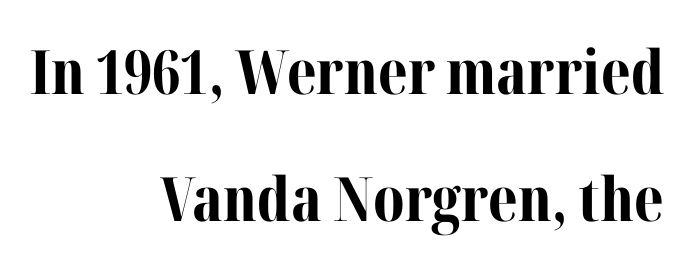
The image shows 61 px bold serif type, upright; set right-aligned, loose line spacing (2.09x), normal letter spacing, not underlined; medium stroke contrast and a medium x-height.
